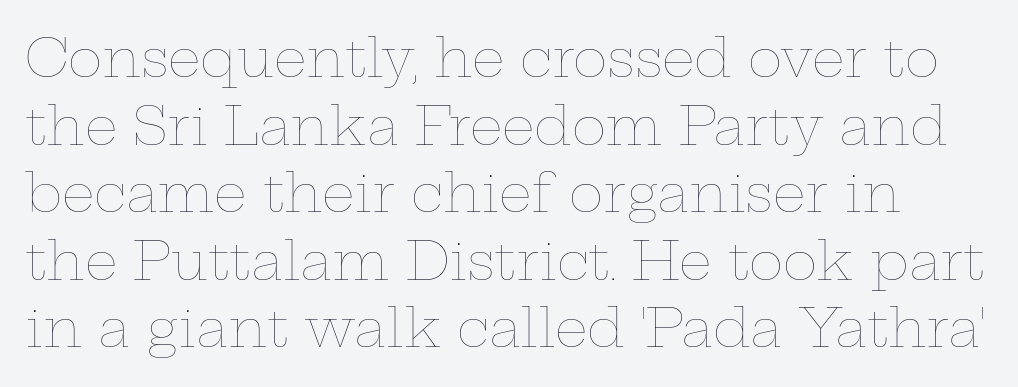
The image shows 52 px thin, wide type, upright; set normal line spacing (1.3x), normal letter spacing, not underlined; low stroke contrast and a medium x-height.
